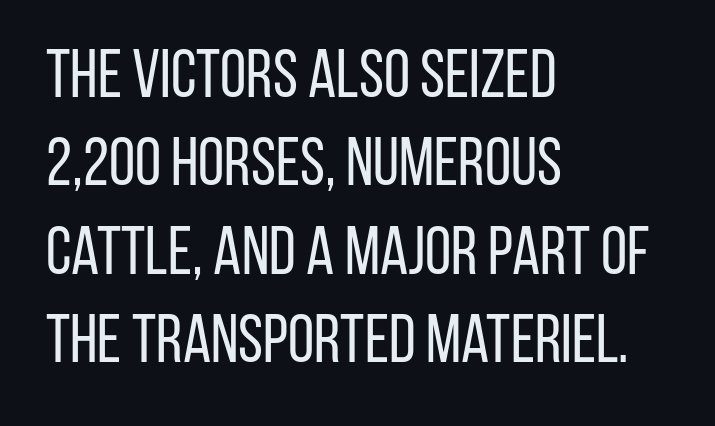
{"serif": "no", "italic": "no", "bold": "no", "weight": "regular", "width": "condensed", "stroke_contrast": "low", "x_height": "large", "monospaced": "no", "underline": "no", "align": "left", "line_spacing": "normal", "line_spacing_ratio": 1.32, "letter_spacing": "normal", "letter_spacing_em": 0.0, "glyph_px": 67}
